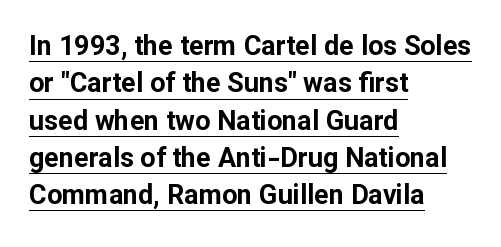
{"italic": "no", "bold": "yes", "underline": "yes", "align": "left", "line_spacing": "normal", "line_spacing_ratio": 1.38, "letter_spacing": "normal", "letter_spacing_em": 0.0, "glyph_px": 27}
